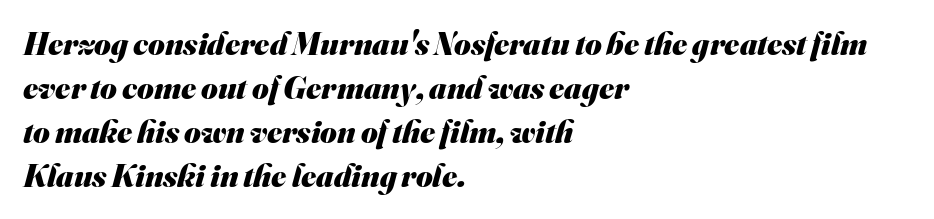
Q: Is the text bold? A: Yes.
Q: Is the typeface a serif or a sans-serif typeface? A: Sans-serif.
Q: Is the text underlined? A: No.
Q: How is the paragraph aligned? A: Left-aligned.
Q: Is the spacing between letters normal or unusually wide? A: Normal.
Q: Is the spacing between lines tight, normal or loose? A: Normal.
Q: Width (condensed, normal, or wide)? A: Normal.
Q: Stroke contrast? A: Medium.
Q: x-height? A: Small.
Q: Monospaced? A: No.
